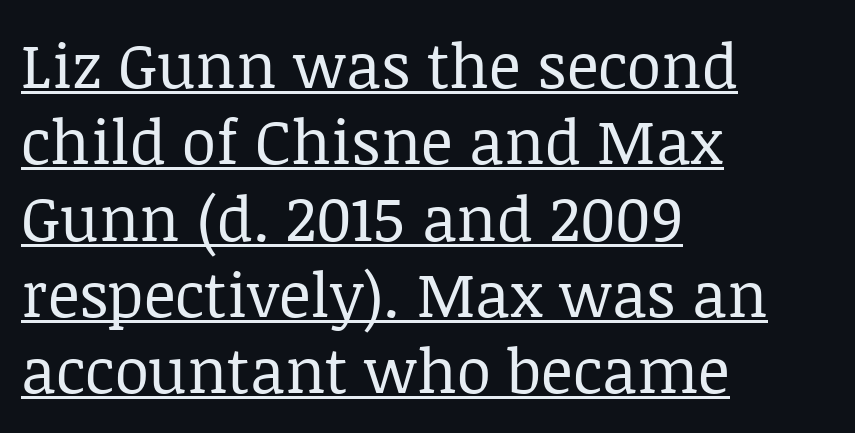
{"serif": "yes", "italic": "no", "bold": "no", "weight": "regular", "width": "normal", "stroke_contrast": "low", "x_height": "large", "monospaced": "no", "underline": "yes", "align": "left", "line_spacing_ratio": 1.23, "letter_spacing": "normal", "letter_spacing_em": 0.0, "glyph_px": 62}
